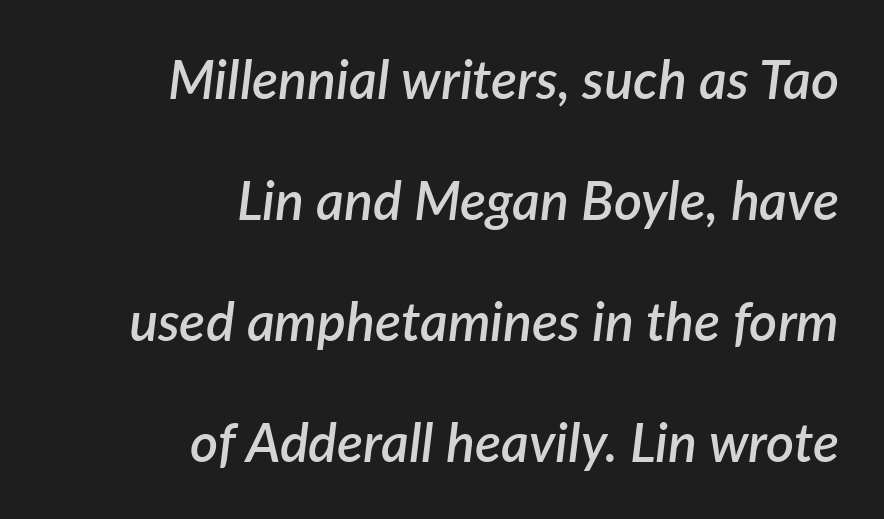
Q: Is the text bold? A: Semi-bold.
Q: Is the text italic (slanted)? A: Yes, it leans right by about 7 degrees.
Q: Is the text underlined? A: No.
Q: How is the paragraph aligned? A: Right-aligned.
Q: Is the spacing between letters normal or unusually wide? A: Normal.
Q: Is the spacing between lines tight, normal or loose? A: Loose.
Q: Width (condensed, normal, or wide)? A: Normal.
Q: Stroke contrast? A: Low.
Q: x-height? A: Medium.
Q: Monospaced? A: No.
